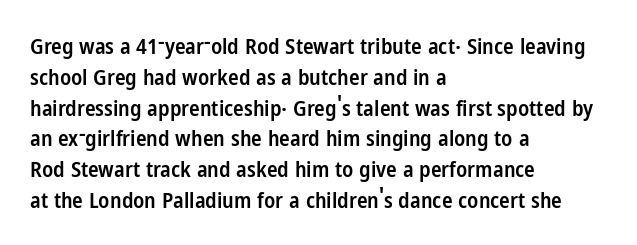
{"italic": "no", "bold": "semi", "underline": "no", "align": "left", "line_spacing": "normal", "line_spacing_ratio": 1.4, "letter_spacing": "normal", "letter_spacing_em": 0.0, "glyph_px": 22}
